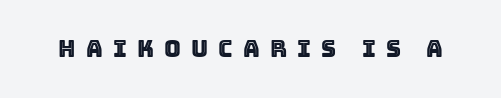
Q: Is the text italic (slanted)? A: No, it is upright.
Q: Is the text underlined? A: No.
Q: Is the spacing between letters normal or unusually wide? A: Unusually wide.
